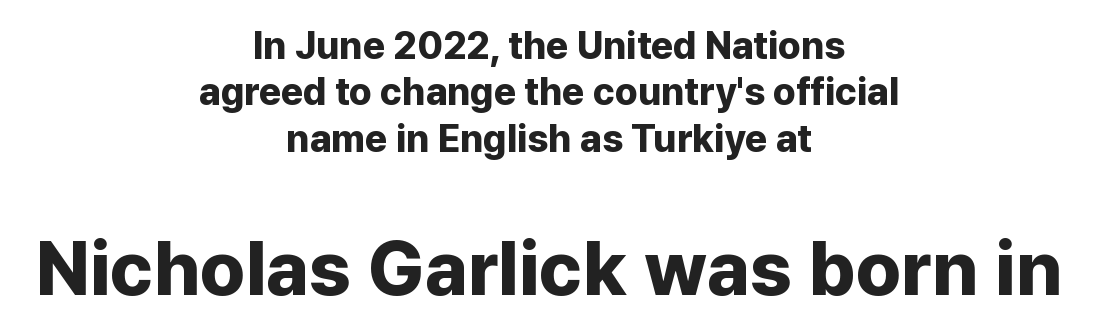
Q: Is the text bold? A: Yes.
Q: Is the text italic (slanted)? A: No, it is upright.
Q: Is the typeface a serif or a sans-serif typeface? A: Sans-serif.
Q: Is the text underlined? A: No.
Q: How is the paragraph aligned? A: Centered.
Q: Is the spacing between letters normal or unusually wide? A: Normal.
Q: Which block of text is set in a larger size, the first (top) or the second (bottom)? A: The second (bottom) one.
Q: Width (condensed, normal, or wide)? A: Normal.
Q: Stroke contrast? A: Low.
Q: x-height? A: Medium.
Q: Monospaced? A: No.
